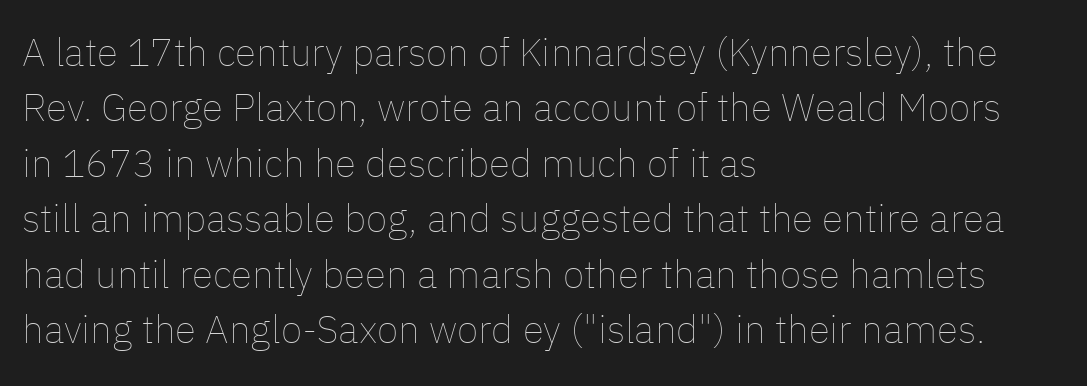
The image shows 39 px thin type, upright; set left-aligned, normal line spacing (1.42x), normal letter spacing, not underlined; low stroke contrast and a medium x-height.
